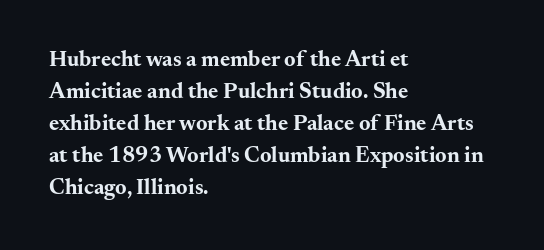
These lines were composed using upright roman letters. Bare-footed words on every line. The vertical gap from one line to the next is medium. Leftover space on each line is placed entirely after the last word. The line texture is even and compact thanks to regular tracking.
